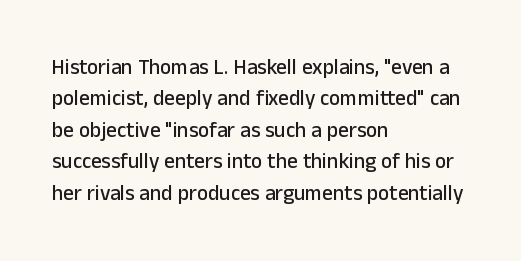
Unmarked baselines from the first word to the last. Every character sits straight up, as roman type does. The lines in this sample share a left origin and differ only in where they stop. Summary of vertical rhythm: regular, with standard interline spacing. Inter-character spacing is left at the font's built-in metrics.
